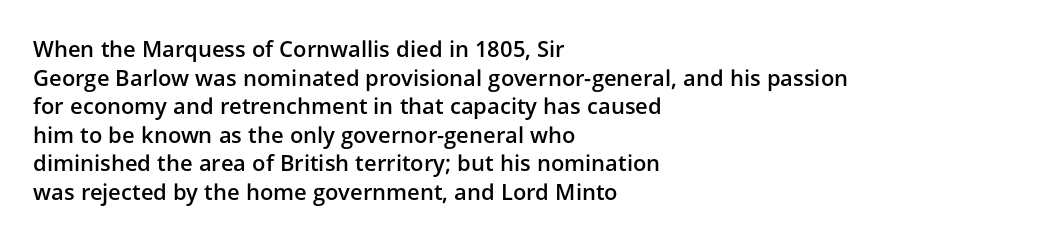
Between one letter and the next there's only the usual sliver of space. Firm but not heavy-handed strokes: this text is semibold. No italicization has been applied; the sample stays upright. Each line starts at the same left margin while the right side varies. Notice how descenders clear the ascenders below comfortably — that's standard leading.
